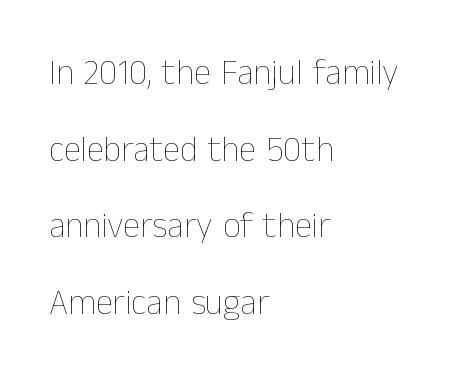
Letters have the restrained weight of plain body copy at most. A typesetter would call this proportional, since set widths differ per character. A roman cut, with each character standing at attention. The gaps between neighbouring characters are ordinary and unremarkable.
